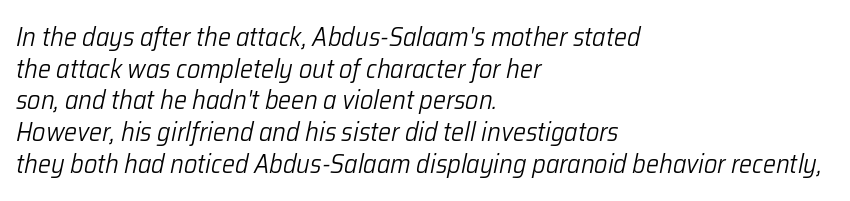
No letter is thick-stroked: the sample isn't bold. The passage shown has conventional tracking throughout. Check under the words: just untouched page. Style check: oblique. One-word summary of the alignment: left.
